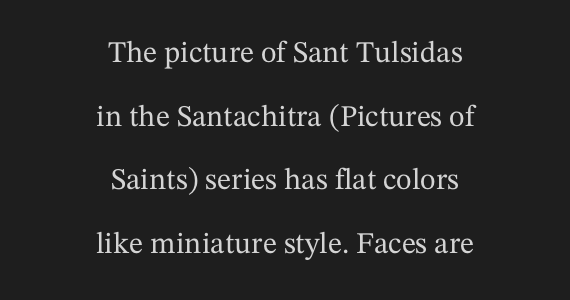
Q: Is the text italic (slanted)? A: No, it is upright.
Q: Is the typeface a serif or a sans-serif typeface? A: Serif.
Q: Is the text underlined? A: No.
Q: How is the paragraph aligned? A: Centered.
Q: Is the spacing between letters normal or unusually wide? A: Normal.
Q: Is the spacing between lines tight, normal or loose? A: Loose.
Q: Width (condensed, normal, or wide)? A: Normal.
Q: Stroke contrast? A: Medium.
Q: x-height? A: Medium.
Q: Monospaced? A: No.
